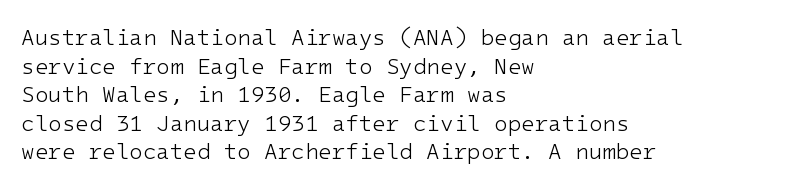
Q: Is the text bold? A: No.
Q: Is the text italic (slanted)? A: No, it is upright.
Q: Is the text underlined? A: No.
Q: How is the paragraph aligned? A: Left-aligned.
Q: Is the spacing between letters normal or unusually wide? A: Normal.
Q: Is the spacing between lines tight, normal or loose? A: Normal.
